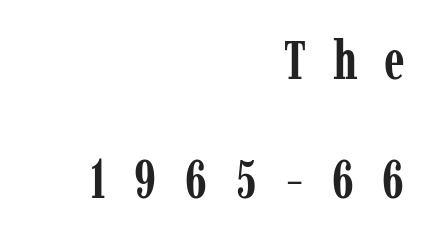
Q: Is the text bold? A: Yes.
Q: Is the text italic (slanted)? A: No, it is upright.
Q: Is the typeface a serif or a sans-serif typeface? A: Serif.
Q: Is the text underlined? A: No.
Q: How is the paragraph aligned? A: Right-aligned.
Q: Is the spacing between letters normal or unusually wide? A: Unusually wide.
Q: Is the spacing between lines tight, normal or loose? A: Loose.
Q: Width (condensed, normal, or wide)? A: Condensed.
Q: Stroke contrast? A: Low.
Q: x-height? A: Medium.
Q: Monospaced? A: No.
